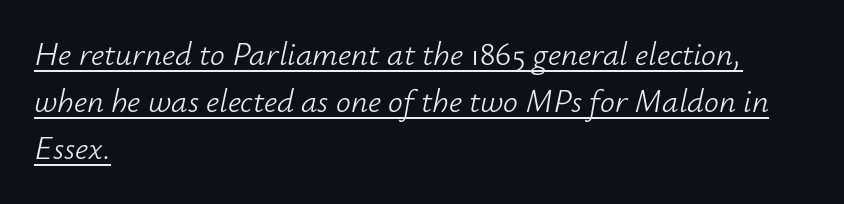
{"italic": "yes", "lean": "right", "slant_degrees": 12, "bold": "no", "weight": "light", "width": "normal", "stroke_contrast": "low", "x_height": "small", "monospaced": "no", "underline": "yes", "align": "left", "line_spacing": "normal", "line_spacing_ratio": 1.43, "letter_spacing": "normal", "letter_spacing_em": 0.0, "glyph_px": 33}
